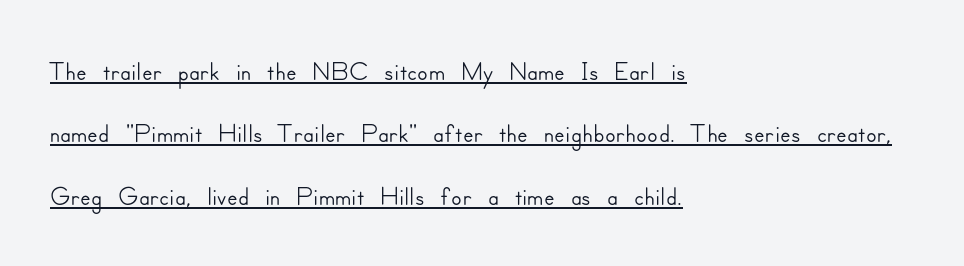
{"serif": "no", "italic": "no", "width": "normal", "stroke_contrast": "low", "x_height": "small", "monospaced": "no", "underline": "yes", "align": "left", "line_spacing": "normal", "line_spacing_ratio": 1.6, "letter_spacing": "normal", "letter_spacing_em": 0.0, "glyph_px": 39}
